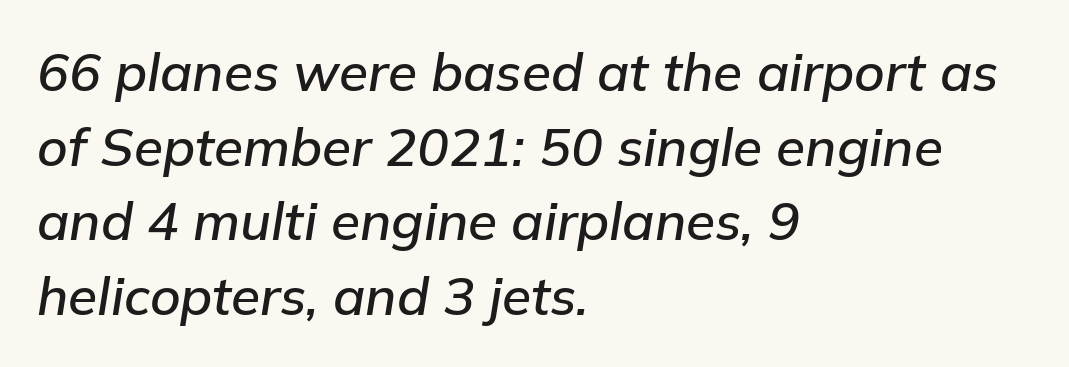
The rendering uses a moderate line-height, typical for paragraphs. The text block is weighted toward the left margin, trailing off unevenly rightward. Looking at the ascenders, they clearly lean. Anything drawn beneath the words? Only blank space. The line texture is even and compact thanks to regular tracking.
